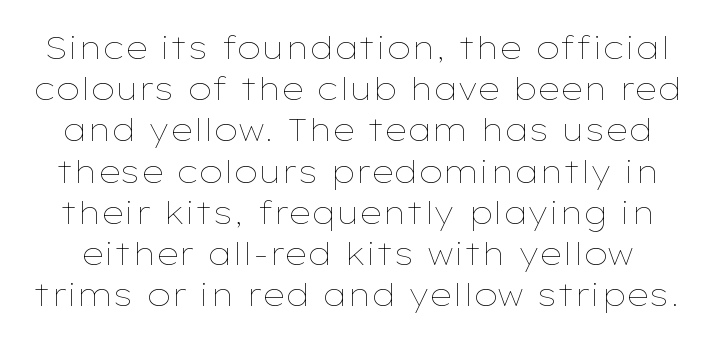
Q: Is the text bold? A: No.
Q: Is the text italic (slanted)? A: No, it is upright.
Q: Is the text underlined? A: No.
Q: Is the spacing between letters normal or unusually wide? A: Normal.
Q: Is the spacing between lines tight, normal or loose? A: Normal.
Q: Width (condensed, normal, or wide)? A: Wide.
Q: Stroke contrast? A: Low.
Q: x-height? A: Medium.
Q: Monospaced? A: No.
